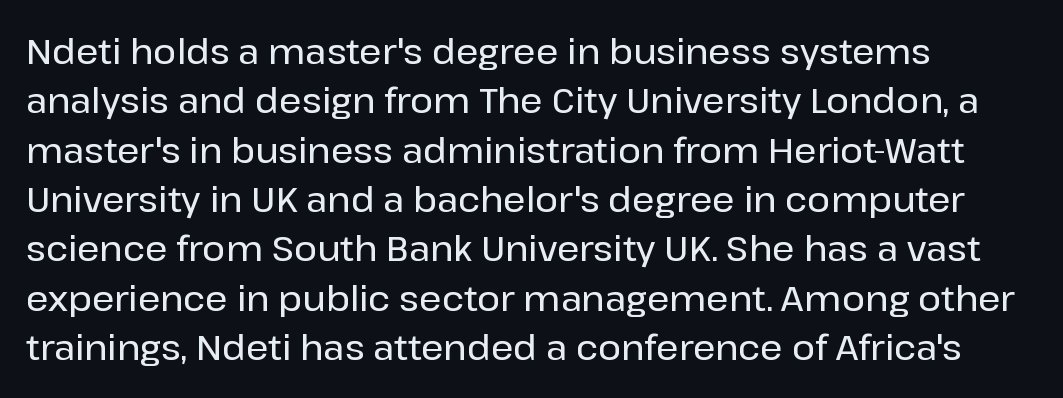
The image shows 35 px sans-serif type, upright; set left-aligned, normal line spacing (1.41x), normal letter spacing, not underlined; low stroke contrast and a medium x-height.
